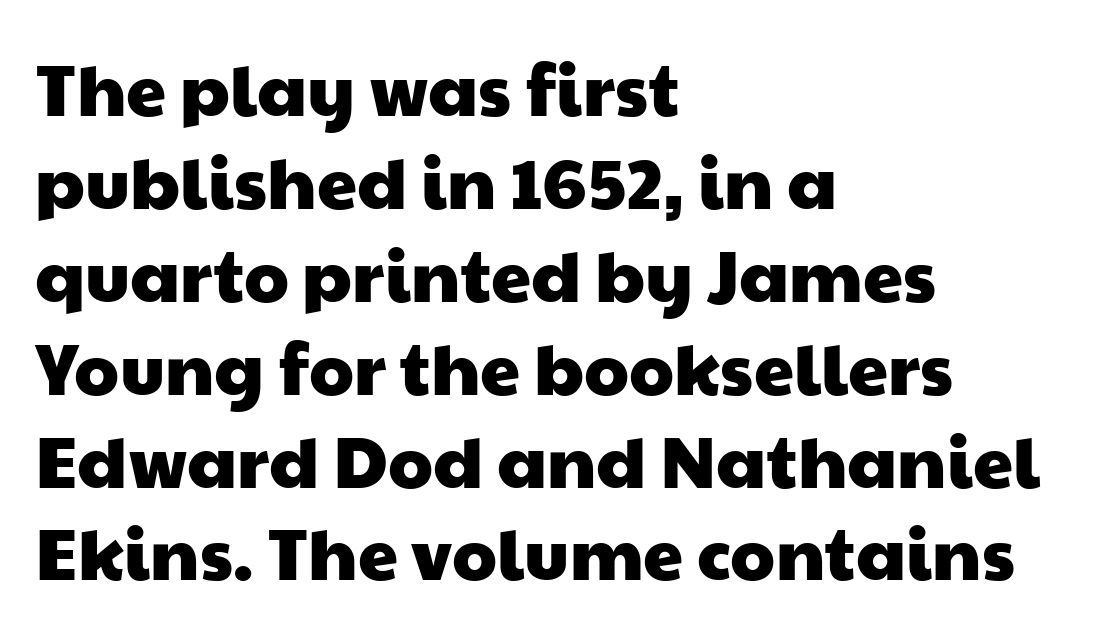
Q: Is the typeface a serif or a sans-serif typeface? A: Sans-serif.
Q: Is the text underlined? A: No.
Q: How is the paragraph aligned? A: Left-aligned.
Q: Is the spacing between letters normal or unusually wide? A: Normal.
Q: Is the spacing between lines tight, normal or loose? A: Normal.
Q: Width (condensed, normal, or wide)? A: Wide.
Q: Stroke contrast? A: Low.
Q: x-height? A: Medium.
Q: Monospaced? A: No.
